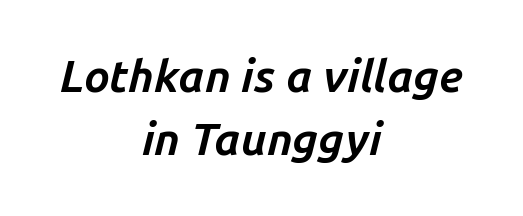
{"italic": "yes", "lean": "right", "slant_degrees": 14, "bold": "yes", "weight": "bold", "width": "normal", "stroke_contrast": "low", "x_height": "medium", "monospaced": "no", "underline": "no", "align": "center", "line_spacing": "normal", "line_spacing_ratio": 1.4, "letter_spacing": "normal", "letter_spacing_em": 0.0, "glyph_px": 45}
